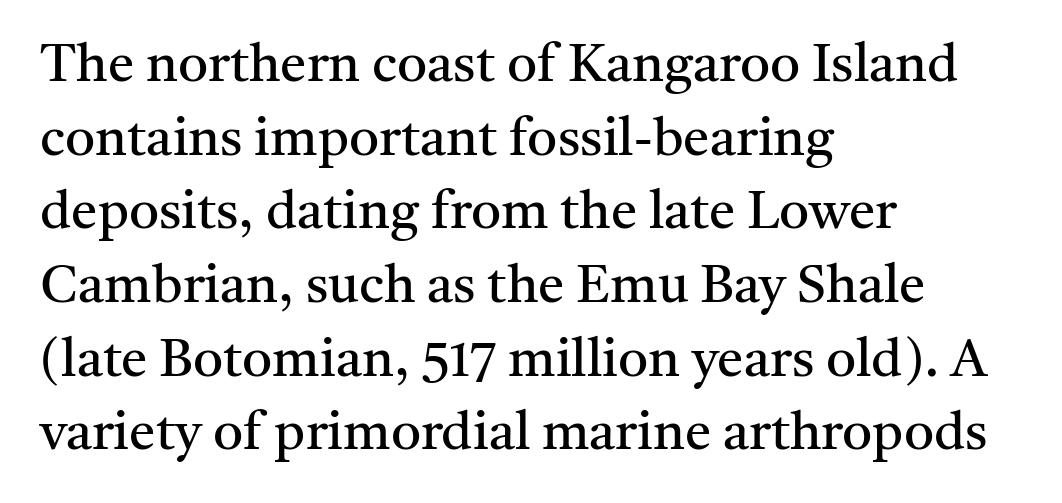
{"serif": "yes", "italic": "no", "bold": "no", "weight": "regular", "width": "normal", "stroke_contrast": "medium", "x_height": "medium", "monospaced": "no", "underline": "no", "align": "left", "line_spacing": "normal", "line_spacing_ratio": 1.39, "letter_spacing": "normal", "letter_spacing_em": 0.0, "glyph_px": 53}
